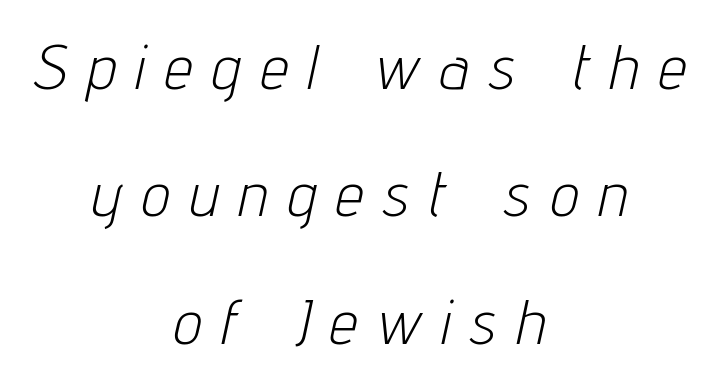
Q: Is the text bold? A: No.
Q: Is the text italic (slanted)? A: Yes, it leans right by about 12 degrees.
Q: Is the text underlined? A: No.
Q: How is the paragraph aligned? A: Centered.
Q: Is the spacing between letters normal or unusually wide? A: Unusually wide.
Q: Is the spacing between lines tight, normal or loose? A: Loose.
Q: Width (condensed, normal, or wide)? A: Condensed.
Q: Stroke contrast? A: Low.
Q: x-height? A: Medium.
Q: Monospaced? A: No.
